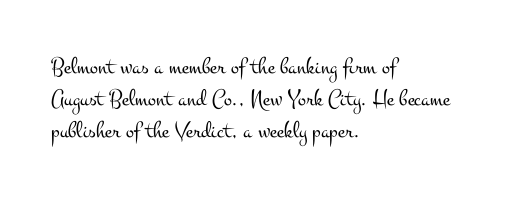
{"bold": "no", "underline": "no", "align": "left", "line_spacing": "normal", "line_spacing_ratio": 1.34, "letter_spacing": "normal", "letter_spacing_em": 0.0, "glyph_px": 24}
